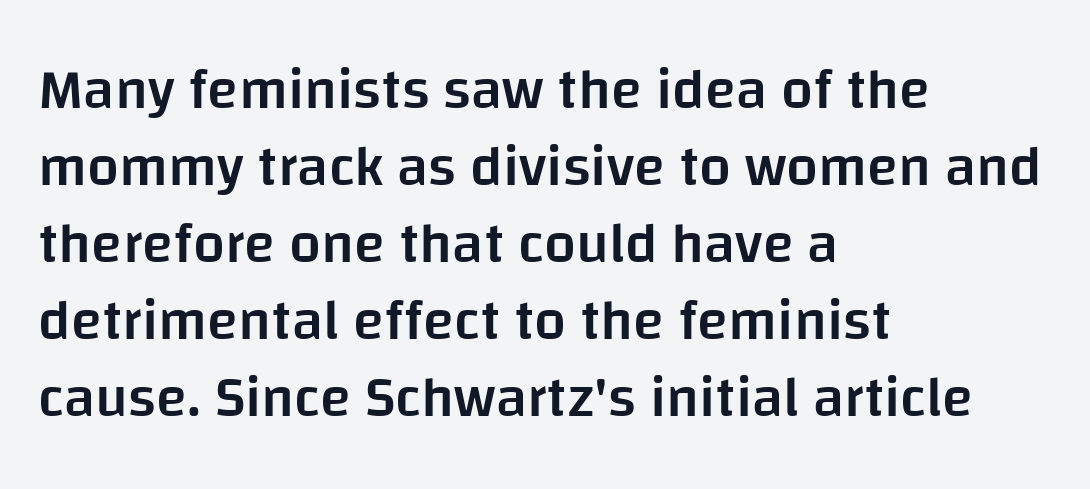
The image shows 57 px semibold sans-serif type, upright; set left-aligned, normal line spacing (1.35x), normal letter spacing, not underlined; low stroke contrast and a large x-height.
